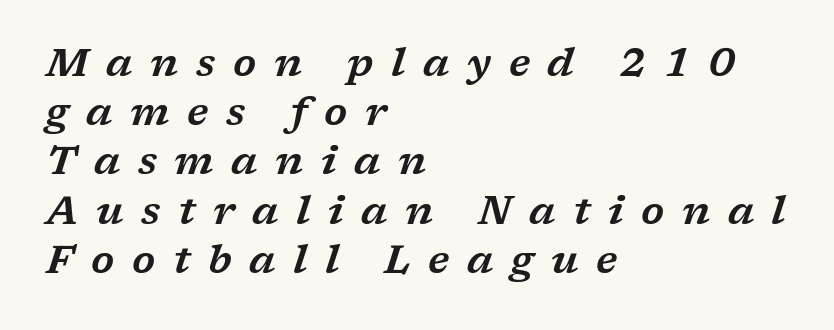
Proportional: the letters do not fall into vertical columns. This sample uses a serif face. The glyphs are unaccompanied by any horizontal stroke below them. Caption: expanded tracking, letters set apart. In CSS terms this would be text-align: left.
